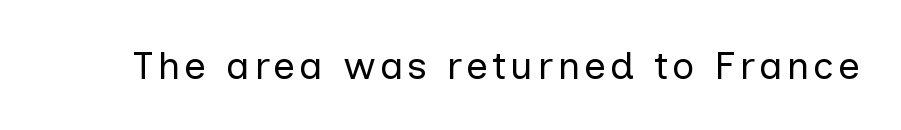
Q: Is the text bold? A: No.
Q: Is the text italic (slanted)? A: No, it is upright.
Q: Is the typeface a serif or a sans-serif typeface? A: Sans-serif.
Q: Is the text underlined? A: No.
Q: Width (condensed, normal, or wide)? A: Normal.
Q: Stroke contrast? A: Low.
Q: x-height? A: Medium.
Q: Monospaced? A: No.
